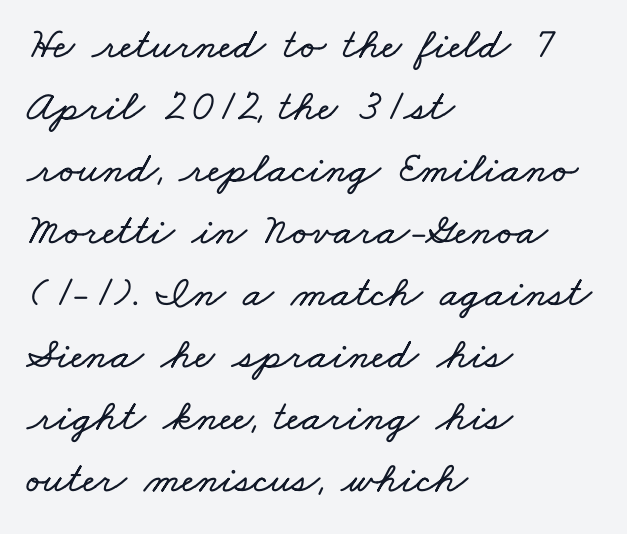
A classic flush-left, rag-right setting is used for this passage. This rendering leaves character spacing at its baseline value. The space between consecutive lines is moderate. The rendering uses natural spacing where letterforms have individual widths.
